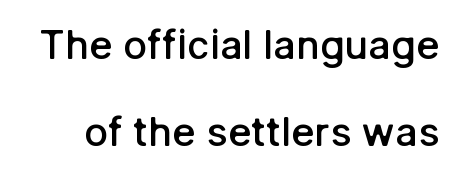
{"serif": "no", "italic": "no", "bold": "semi", "weight": "semibold", "width": "normal", "stroke_contrast": "low", "x_height": "medium", "monospaced": "no", "underline": "no", "line_spacing": "loose", "line_spacing_ratio": 2.17, "letter_spacing": "normal", "letter_spacing_em": 0.0, "glyph_px": 40}
